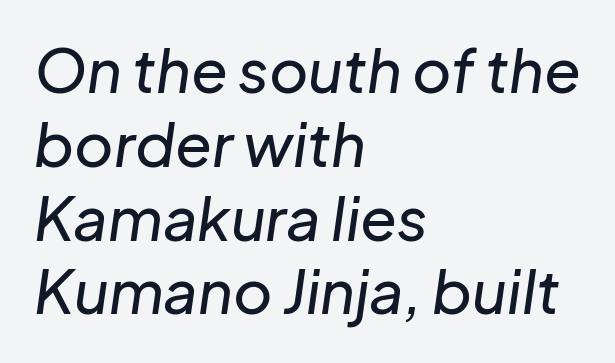
{"italic": "yes", "lean": "right", "slant_degrees": 8, "width": "normal", "stroke_contrast": "low", "x_height": "medium", "monospaced": "no", "underline": "no", "align": "left", "line_spacing_ratio": 1.23, "letter_spacing": "normal", "letter_spacing_em": 0.0, "glyph_px": 60}
